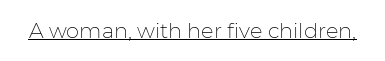
The image shows 21 px text type, upright; set normal letter spacing, underlined.
